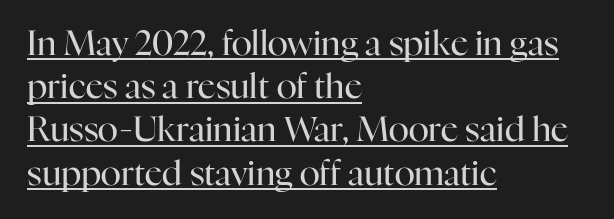
{"serif": "yes", "italic": "no", "bold": "no", "weight": "regular", "width": "normal", "stroke_contrast": "high", "x_height": "medium", "monospaced": "no", "underline": "yes", "align": "left", "line_spacing": "normal", "line_spacing_ratio": 1.27, "letter_spacing": "normal", "letter_spacing_em": 0.0, "glyph_px": 34}
